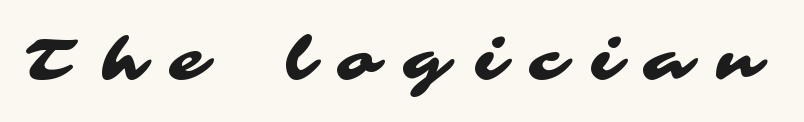
I'd call this a sans setting — the letters go barefoot. There is plenty of visible air inserted between adjacent glyphs. Lines of text with bare space underneath. Each letter keeps its own natural width here, so spacing adapts to shape.
